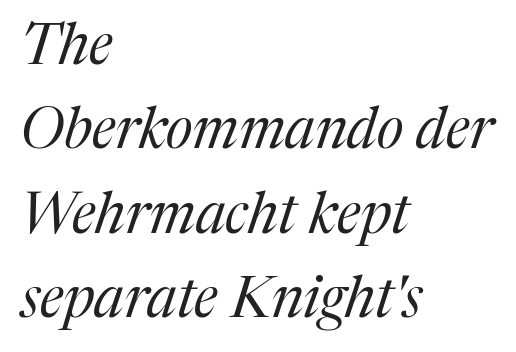
Only glyphs here, with clear space below each row. Slanted lettering throughout. Weight class: somewhere from thin through regular. The letters carry serifs — small finishing strokes at the ends of their stems. Leading matches the norm, producing a regular column.
